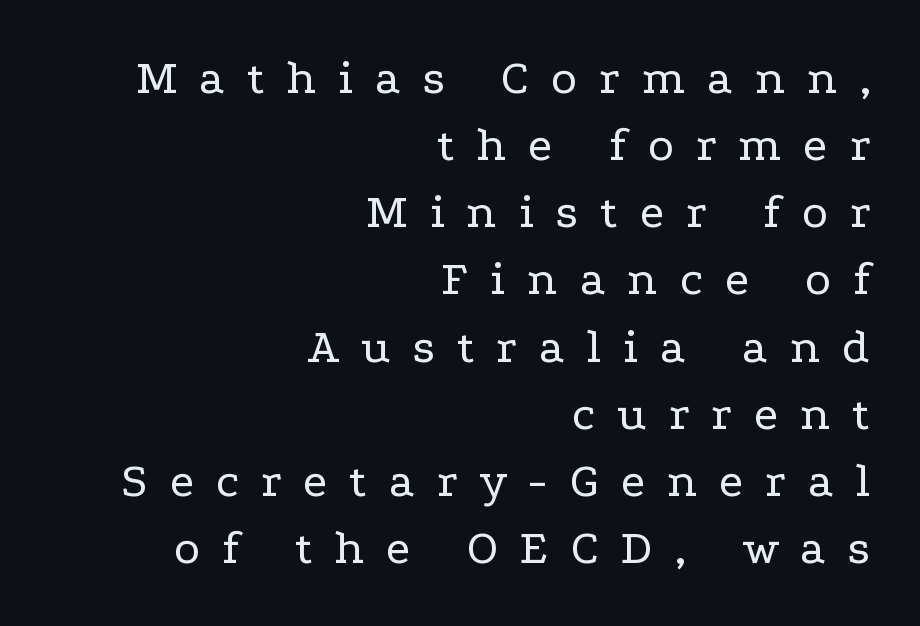
The image shows 49 px regular-weight, wide serif type, upright; set right-aligned, normal line spacing (1.37x), unusually wide letter spacing (+0.45 em), not underlined; low stroke contrast and a medium x-height.
